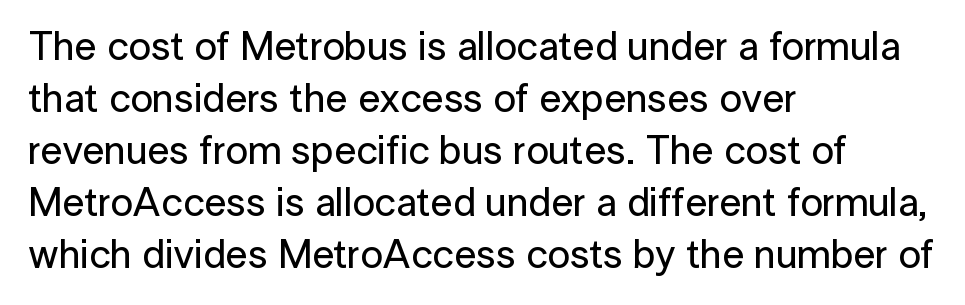
The image shows 40 px sans-serif type, upright; set left-aligned, normal line spacing (1.3x), normal letter spacing, not underlined; low stroke contrast and a medium x-height.
